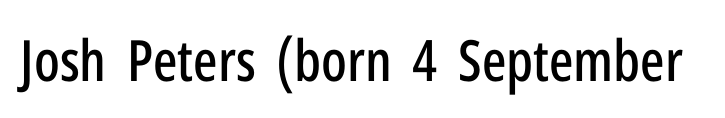
Q: Is the text italic (slanted)? A: No, it is upright.
Q: Is the typeface a serif or a sans-serif typeface? A: Sans-serif.
Q: Is the text underlined? A: No.
Q: Is the spacing between letters normal or unusually wide? A: Normal.
Q: Width (condensed, normal, or wide)? A: Condensed.
Q: Stroke contrast? A: Low.
Q: x-height? A: Medium.
Q: Monospaced? A: No.
